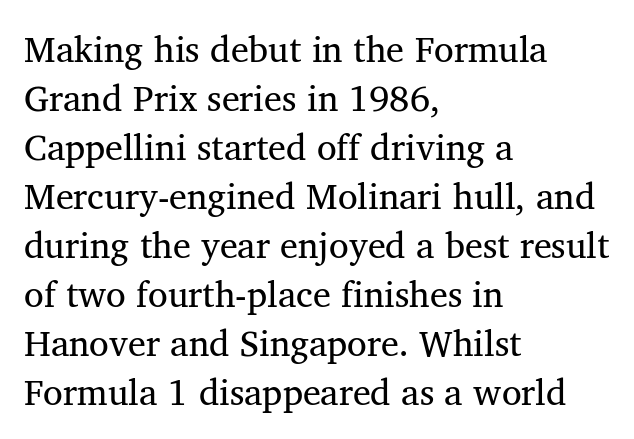
Stroke terminals: seriffed. Underline: absent. Notice how the passage keeps a crisp vertical edge on the left only. A typesetter would call this proportional, since set widths differ per character. The weight would be labelled regular, book, light, or lighter still.
